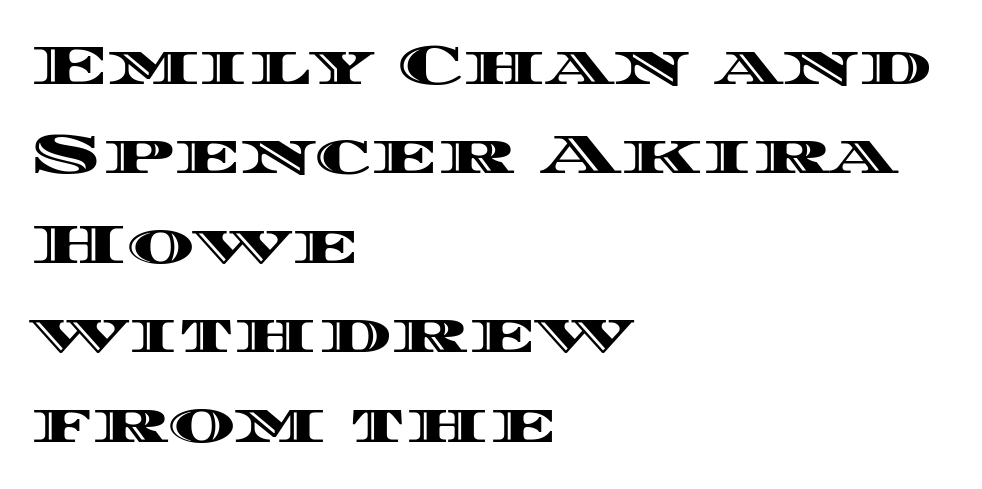
Q: Is the text italic (slanted)? A: No, it is upright.
Q: Is the text underlined? A: No.
Q: How is the paragraph aligned? A: Left-aligned.
Q: Is the spacing between letters normal or unusually wide? A: Normal.
Q: Is the spacing between lines tight, normal or loose? A: Normal.
Q: Width (condensed, normal, or wide)? A: Wide.
Q: x-height? A: Large.
Q: Monospaced? A: No.
